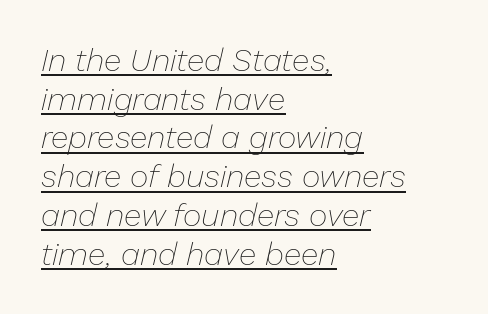
Note the varied advance widths — an 'i' is clearly narrower than an 'm'. Posture: slanted. Glance below the letters and you will spot a drawn line. The setting favours the left margin, as ordinary paragraphs usually do.
